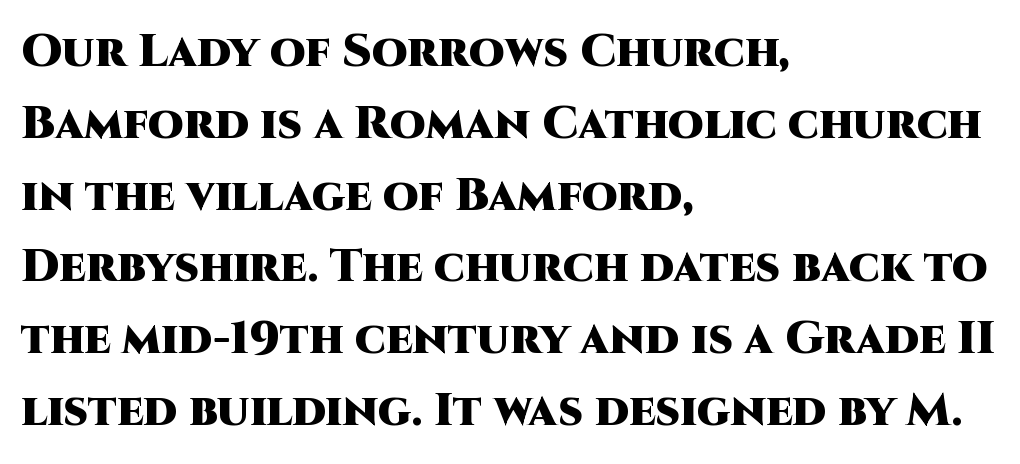
{"serif": "no", "italic": "no", "bold": "yes", "weight": "heavy", "width": "normal", "stroke_contrast": "high", "x_height": "large", "monospaced": "no", "underline": "no", "align": "left", "line_spacing": "normal", "line_spacing_ratio": 1.56, "letter_spacing": "normal", "letter_spacing_em": 0.0, "glyph_px": 46}
